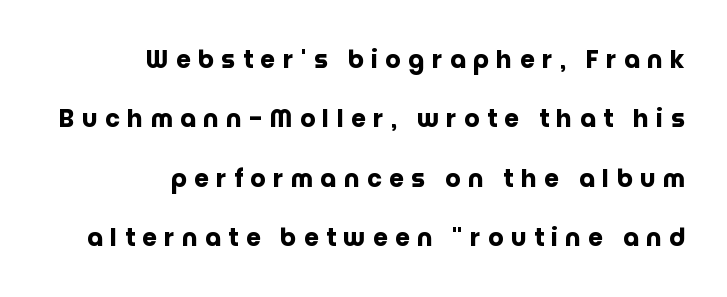
{"italic": "no", "bold": "yes", "underline": "no", "align": "right", "line_spacing": "loose", "line_spacing_ratio": 2.47, "letter_spacing": "wide", "letter_spacing_em": 0.31, "glyph_px": 24}
